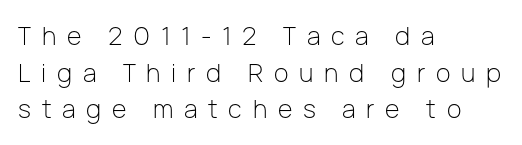
Q: Is the text bold? A: No.
Q: Is the text italic (slanted)? A: No, it is upright.
Q: Is the text underlined? A: No.
Q: How is the paragraph aligned? A: Left-aligned.
Q: Is the spacing between letters normal or unusually wide? A: Unusually wide.
Q: Is the spacing between lines tight, normal or loose? A: Normal.
